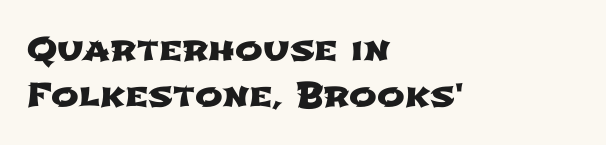
The image shows 33 px wide sans-serif type; set left-aligned, normal line spacing (1.39x), normal letter spacing, not underlined; low stroke contrast and a medium x-height.
